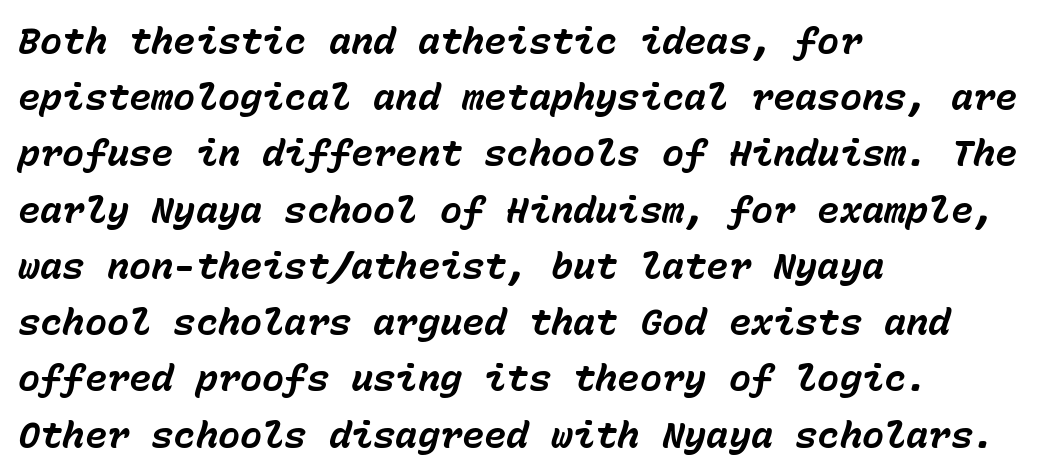
{"italic": "yes", "lean": "right", "slant_degrees": 15, "bold": "yes", "weight": "bold", "width": "normal", "stroke_contrast": "low", "x_height": "medium", "monospaced": "yes", "underline": "no", "align": "left", "line_spacing": "normal", "line_spacing_ratio": 1.52, "letter_spacing": "normal", "letter_spacing_em": 0.0, "glyph_px": 37}
